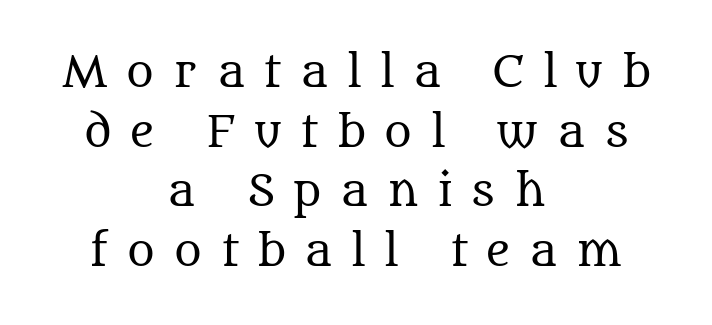
What's the leading like? Ordinary, nothing unusual. Think of a printed novel: that variable character pitch is what you see here. Compared with a flush-left layout, this one balances lines on the center instead. Descender tails drop into unmarked territory. This is serif lettering, the kind often seen in printed books.
